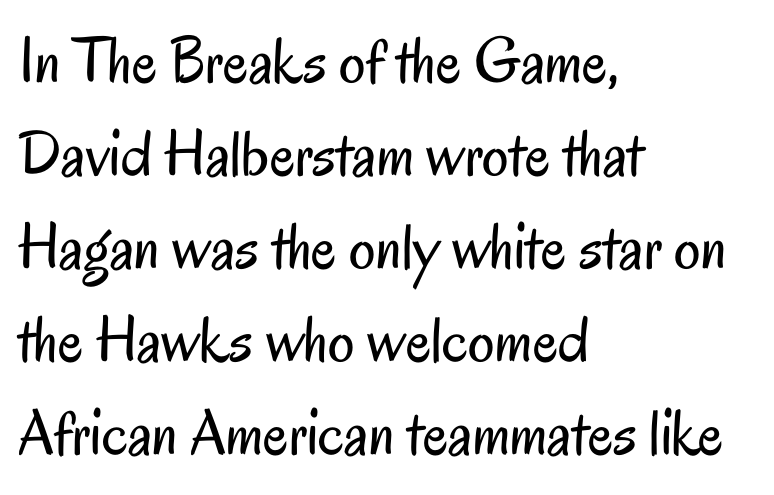
{"serif": "no", "italic": "no", "bold": "no", "weight": "regular", "width": "condensed", "stroke_contrast": "low", "x_height": "small", "monospaced": "no", "underline": "no", "align": "left", "line_spacing": "normal", "line_spacing_ratio": 1.41, "letter_spacing": "normal", "letter_spacing_em": 0.0, "glyph_px": 66}
